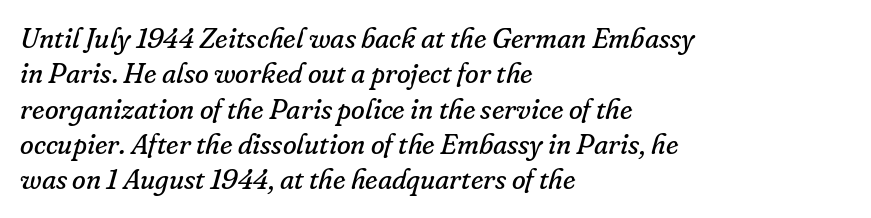
The image shows 28 px regular-weight serif type, italic (leaning right); set left-aligned, normal line spacing (1.26x), normal letter spacing, not underlined; low stroke contrast and a small x-height.
